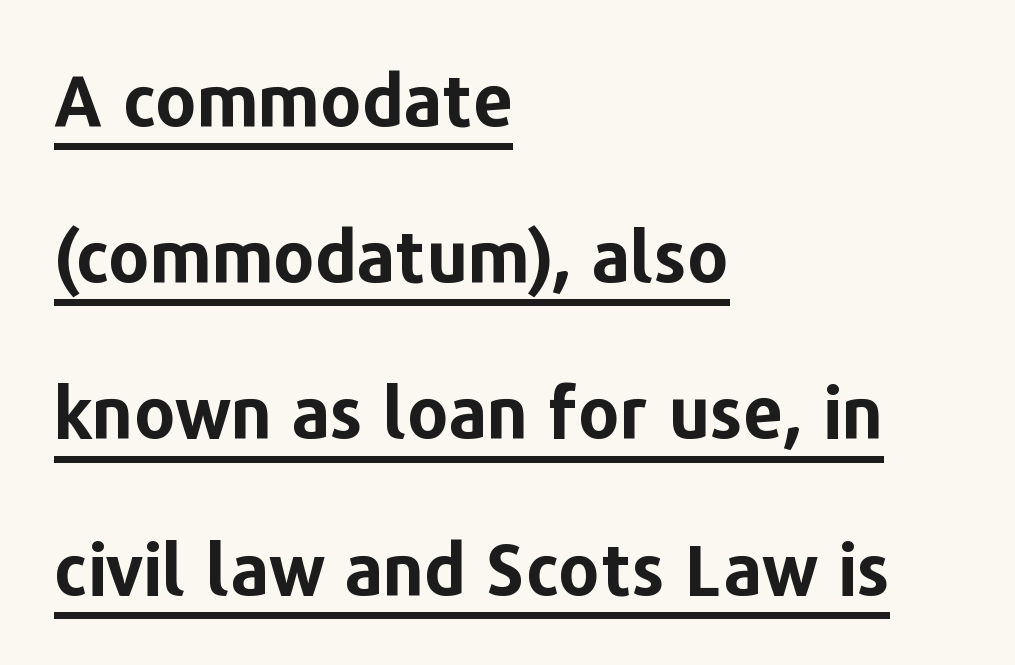
The image shows 71 px bold sans-serif type, upright; set left-aligned, loose line spacing (2.2x), normal letter spacing, underlined; low stroke contrast and a medium x-height.
